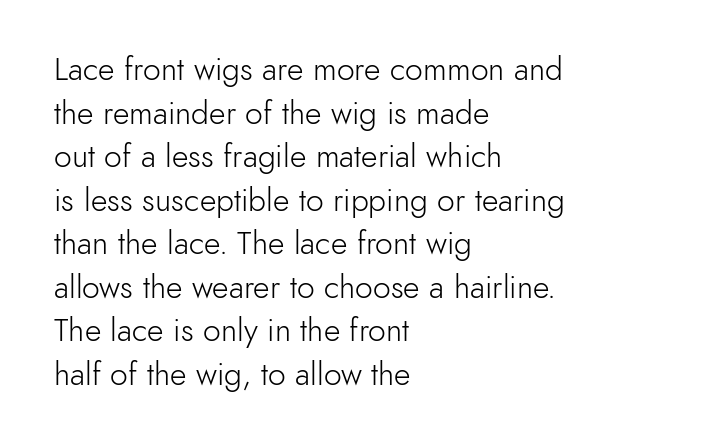
Q: Is the text bold? A: No.
Q: Is the text italic (slanted)? A: No, it is upright.
Q: Is the typeface a serif or a sans-serif typeface? A: Sans-serif.
Q: Is the text underlined? A: No.
Q: How is the paragraph aligned? A: Left-aligned.
Q: Is the spacing between letters normal or unusually wide? A: Normal.
Q: Is the spacing between lines tight, normal or loose? A: Normal.
Q: Width (condensed, normal, or wide)? A: Normal.
Q: x-height? A: Small.
Q: Monospaced? A: No.
